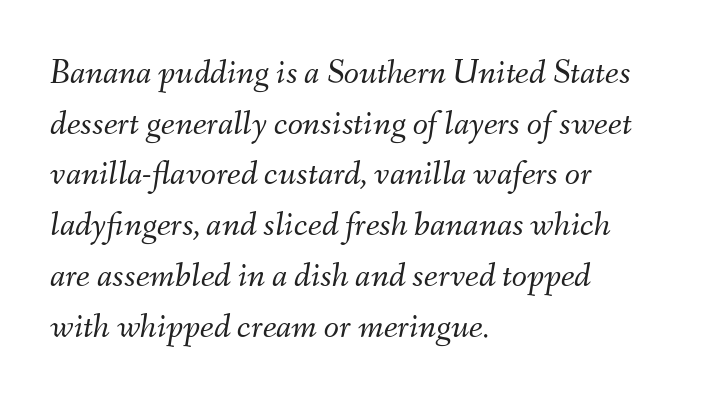
The image shows 35 px light type, italic (leaning right); set left-aligned, normal line spacing (1.45x), normal letter spacing, not underlined; medium stroke contrast and a small x-height.
